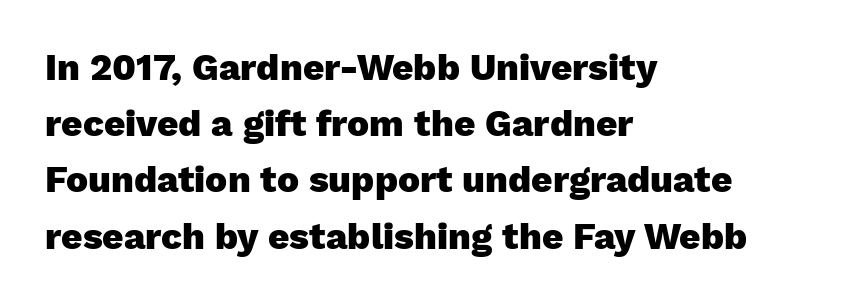
{"serif": "no", "italic": "no", "bold": "yes", "weight": "heavy", "width": "normal", "stroke_contrast": "low", "x_height": "medium", "monospaced": "no", "underline": "no", "align": "left", "line_spacing": "normal", "line_spacing_ratio": 1.52, "letter_spacing": "normal", "letter_spacing_em": 0.0, "glyph_px": 37}
